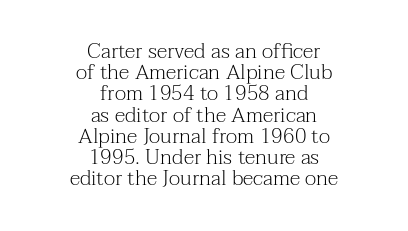
The image shows 21 px text type, upright; set centered, tight line spacing (1.01x), normal letter spacing, not underlined.
